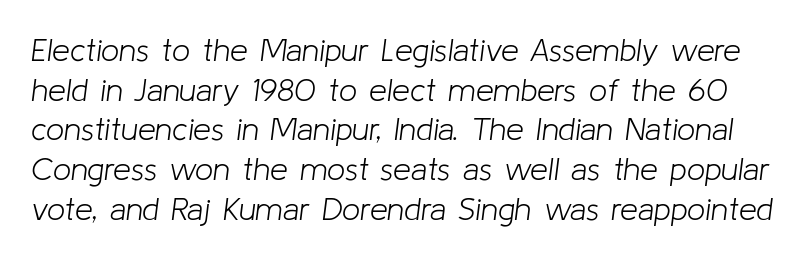
The glyphs are unaccompanied by any horizontal stroke below them. This is not heavy type; no bold has been used. The rendering keeps characters at their native spacing. The typography opts for an oblique posture over an upright one.
